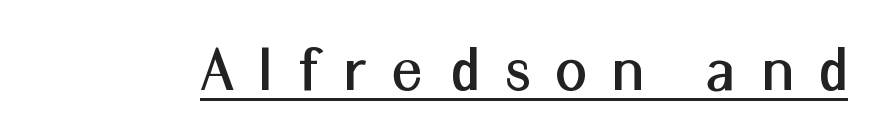
{"serif": "no", "italic": "no", "width": "normal", "stroke_contrast": "medium", "x_height": "medium", "monospaced": "no", "underline": "yes", "letter_spacing": "wide", "letter_spacing_em": 0.39, "glyph_px": 69}
